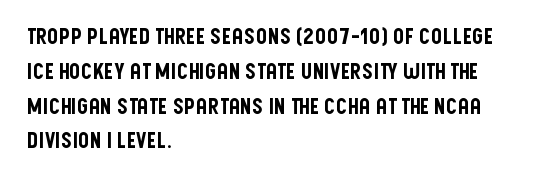
Q: Is the text italic (slanted)? A: No, it is upright.
Q: Is the text underlined? A: No.
Q: How is the paragraph aligned? A: Left-aligned.
Q: Is the spacing between letters normal or unusually wide? A: Normal.
Q: Is the spacing between lines tight, normal or loose? A: Normal.
